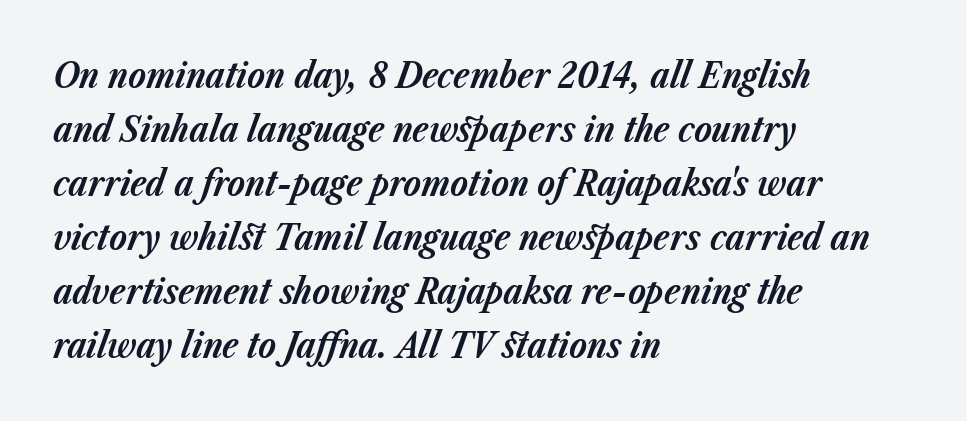
{"italic": "yes", "lean": "right", "slant_degrees": 23, "bold": "yes", "weight": "bold", "width": "normal", "stroke_contrast": "low", "x_height": "medium", "monospaced": "no", "underline": "no", "align": "left", "line_spacing": "normal", "line_spacing_ratio": 1.5, "letter_spacing": "normal", "letter_spacing_em": 0.0, "glyph_px": 36}
